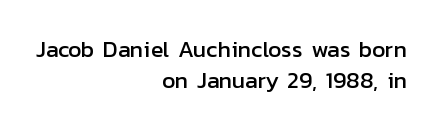
The paragraph has a hard right edge and a soft left edge. Is there much room between lines? A standard amount, neither cramped nor airy. This sample uses plain, unmodified letter spacing. Ordinary non-slanted type is in use. Descenders are the only things crossing below the line.
